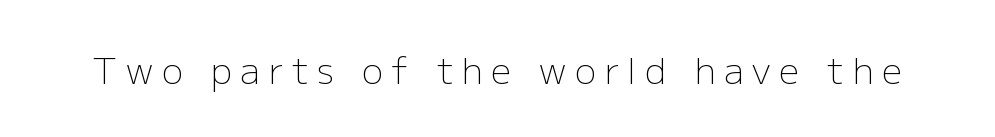
{"serif": "no", "italic": "no", "bold": "no", "weight": "light", "width": "normal", "stroke_contrast": "low", "x_height": "medium", "monospaced": "no", "underline": "no", "letter_spacing": "wide", "letter_spacing_em": 0.24, "glyph_px": 36}
